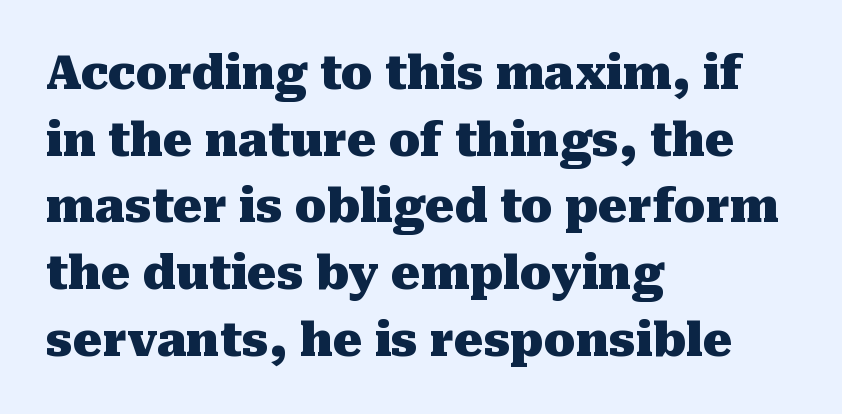
The image shows 46 px heavy serif type, upright; set left-aligned, normal line spacing (1.45x), normal letter spacing, not underlined; medium stroke contrast and a medium x-height.
